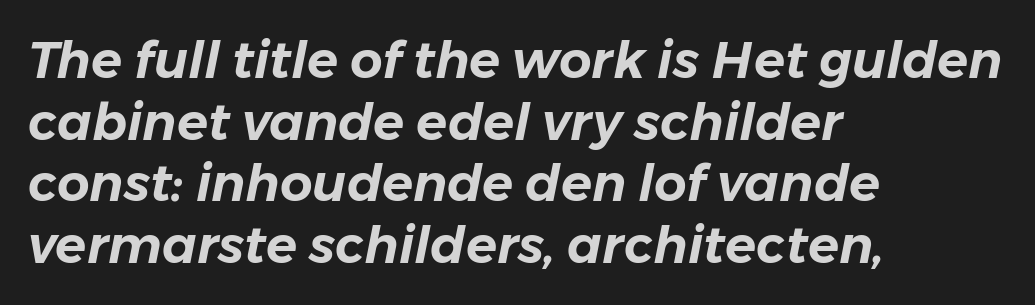
Q: Is the text italic (slanted)? A: Yes, it leans right by about 11 degrees.
Q: Is the text underlined? A: No.
Q: How is the paragraph aligned? A: Left-aligned.
Q: Is the spacing between letters normal or unusually wide? A: Normal.
Q: Width (condensed, normal, or wide)? A: Normal.
Q: Stroke contrast? A: Low.
Q: x-height? A: Medium.
Q: Monospaced? A: No.
